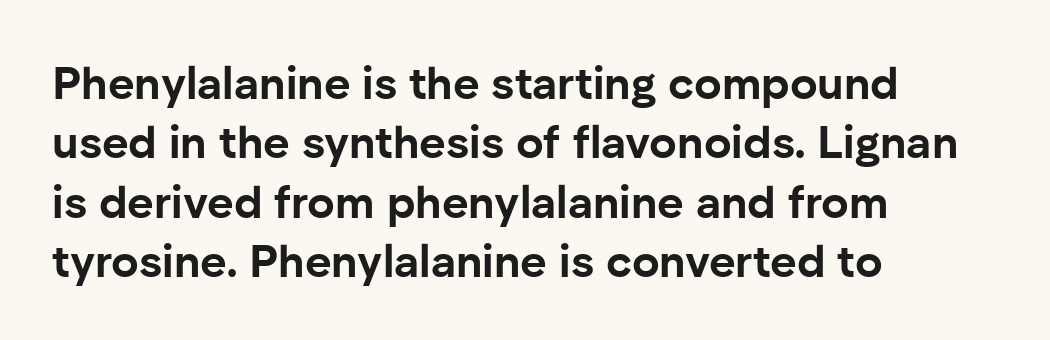
Q: Is the text bold? A: Yes.
Q: Is the text italic (slanted)? A: No, it is upright.
Q: Is the typeface a serif or a sans-serif typeface? A: Sans-serif.
Q: Is the text underlined? A: No.
Q: How is the paragraph aligned? A: Left-aligned.
Q: Is the spacing between letters normal or unusually wide? A: Normal.
Q: Is the spacing between lines tight, normal or loose? A: Normal.
Q: Width (condensed, normal, or wide)? A: Normal.
Q: Stroke contrast? A: Low.
Q: x-height? A: Medium.
Q: Monospaced? A: No.
